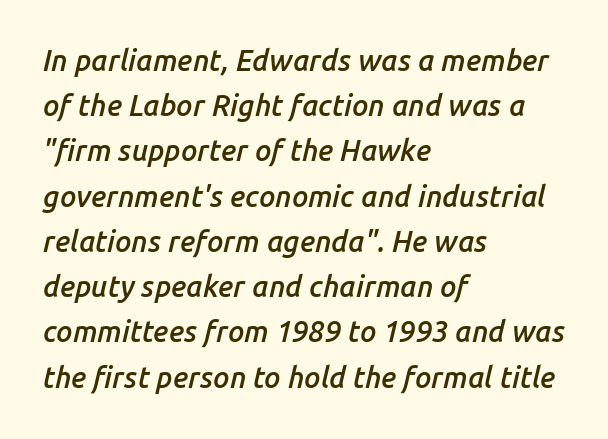
Visually the block forms a straight wall on the left and a jagged coastline on the right. The letters advance in unequal steps, a hallmark of proportional type. One glance says typical: line gaps are just what's usual. The strip under each line holds only bare page. The rendering applies a slant to the glyphs.
